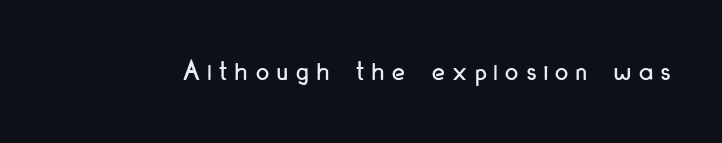
Note the varied advance widths — an 'i' is clearly narrower than an 'm'. Nope, not italic — everything's standing straight. Plain, unruled lines of type. The face used here is rendered with a markedly widened letterfit. What kind of face is this? One without serifs — a sans.
